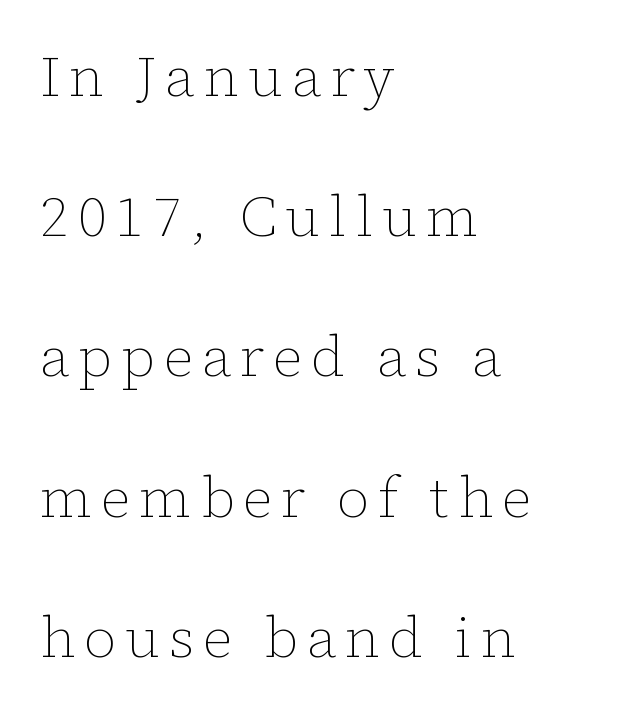
The image shows 57 px thin type, upright; set left-aligned, loose line spacing (2.46x), not underlined; low stroke contrast and a medium x-height.
